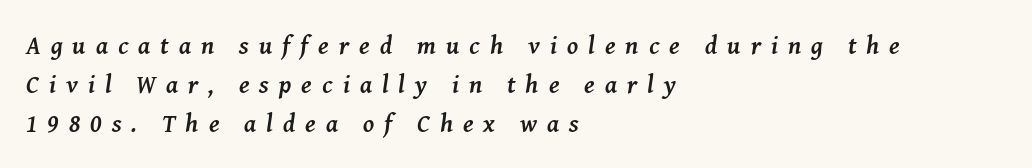
Characters follow at a spacing far wider than the type designer built in. A full-strength bold gives these letters their thick strokes. Horizontal bands of white between lines are of average thickness. The baseline area is clear. Where is the straight margin? On the left. This sample uses an oblique cut, with every glyph tilted off the vertical.
